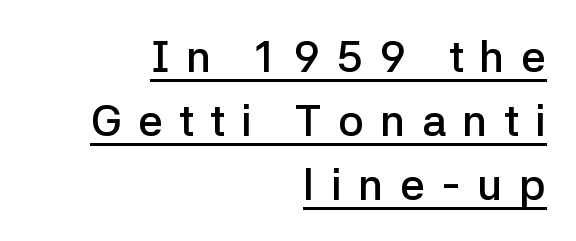
Q: Is the text bold? A: Semi-bold.
Q: Is the text italic (slanted)? A: No, it is upright.
Q: Is the typeface a serif or a sans-serif typeface? A: Sans-serif.
Q: Is the text underlined? A: Yes.
Q: How is the paragraph aligned? A: Right-aligned.
Q: Is the spacing between letters normal or unusually wide? A: Unusually wide.
Q: Is the spacing between lines tight, normal or loose? A: Normal.
Q: Width (condensed, normal, or wide)? A: Normal.
Q: Stroke contrast? A: Low.
Q: x-height? A: Medium.
Q: Monospaced? A: No.
